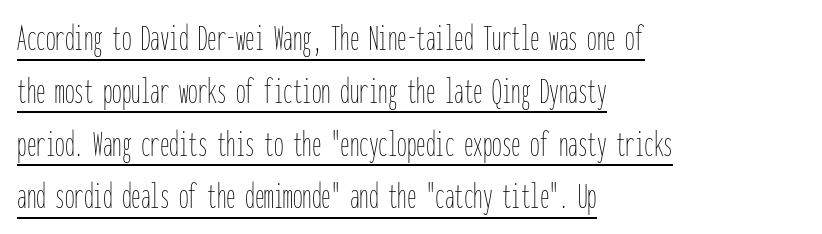
Nothing heavy about these letters — not bold at all. You could count columns in this text — the font is strictly monospaced. Letter spacing: default. Leading matches the norm, producing a regular column. Rendered with straight, roman letterforms. Left-aligned paragraph, ragged on the right.
